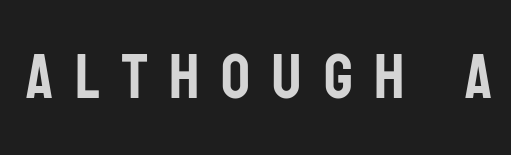
Q: Is the text italic (slanted)? A: No, it is upright.
Q: Is the typeface a serif or a sans-serif typeface? A: Sans-serif.
Q: Is the text underlined? A: No.
Q: Is the spacing between letters normal or unusually wide? A: Unusually wide.
Q: Width (condensed, normal, or wide)? A: Condensed.
Q: Stroke contrast? A: Low.
Q: x-height? A: Large.
Q: Monospaced? A: No.
